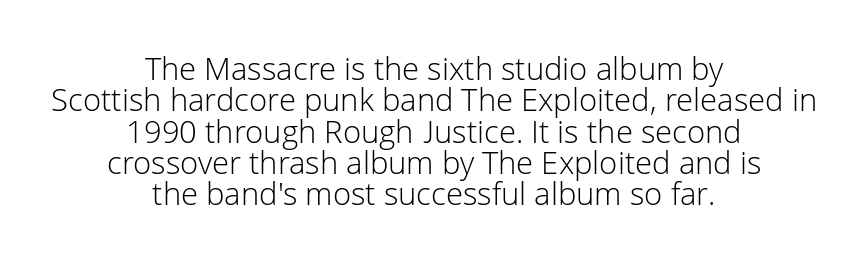
The image shows 31 px light sans-serif type, upright; set centered, tight line spacing (1.01x), normal letter spacing, not underlined; low stroke contrast and a medium x-height.
